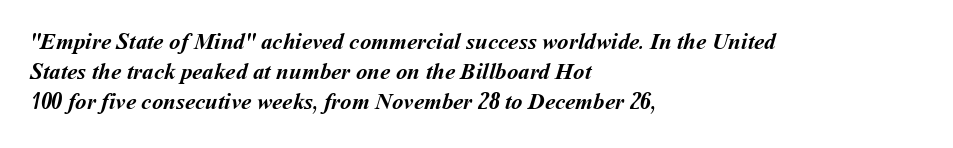
The image shows 23 px bold type; set left-aligned, normal line spacing (1.31x), normal letter spacing, not underlined.
